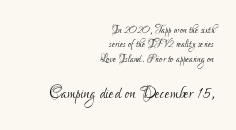
{"bold": "no", "underline": "no", "align": "right", "line_spacing": "tight", "line_spacing_ratio": 1.02, "letter_spacing": "normal", "letter_spacing_em": 0.0, "larger_block": "second", "size_ratio": 1.57, "glyph_px": 22}
